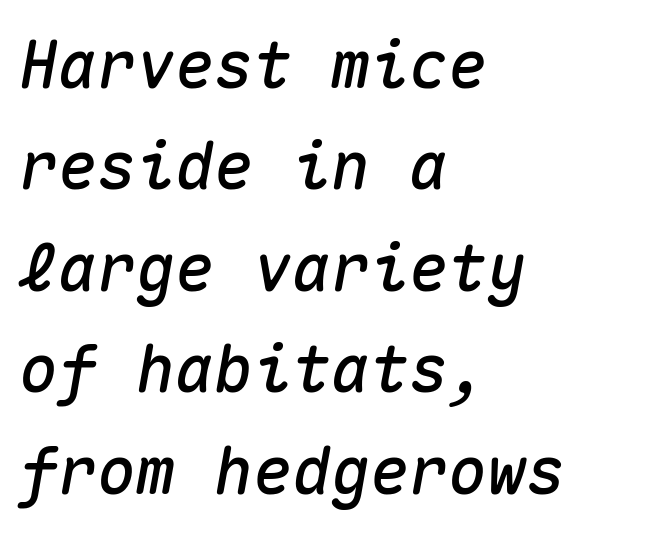
{"italic": "yes", "lean": "right", "slant_degrees": 10, "width": "normal", "stroke_contrast": "medium", "x_height": "medium", "monospaced": "yes", "underline": "no", "align": "left", "line_spacing": "normal", "line_spacing_ratio": 1.56, "letter_spacing": "normal", "letter_spacing_em": 0.0, "glyph_px": 65}
